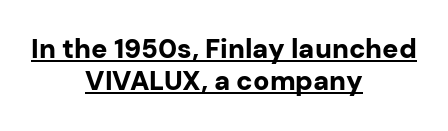
The image shows 27 px bold type, upright; set centered, line spacing 1.2x, normal letter spacing, underlined.
